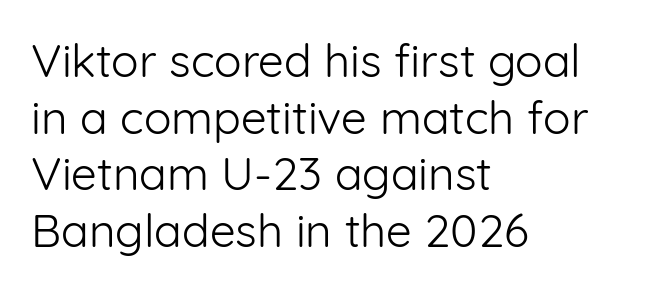
The image shows 46 px light sans-serif type, upright; set left-aligned, line spacing 1.23x, normal letter spacing, not underlined; low stroke contrast and a medium x-height.
